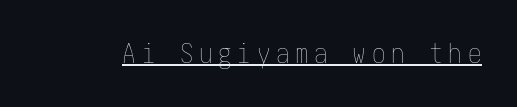
Q: Is the text bold? A: No.
Q: Is the text italic (slanted)? A: No, it is upright.
Q: Is the text underlined? A: Yes.
Q: Is the spacing between letters normal or unusually wide? A: Unusually wide.
